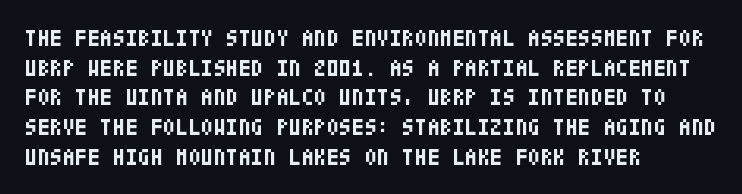
Q: Is the text bold? A: Yes.
Q: Is the text italic (slanted)? A: No, it is upright.
Q: Is the text underlined? A: No.
Q: How is the paragraph aligned? A: Left-aligned.
Q: Is the spacing between letters normal or unusually wide? A: Normal.
Q: Is the spacing between lines tight, normal or loose? A: Normal.
